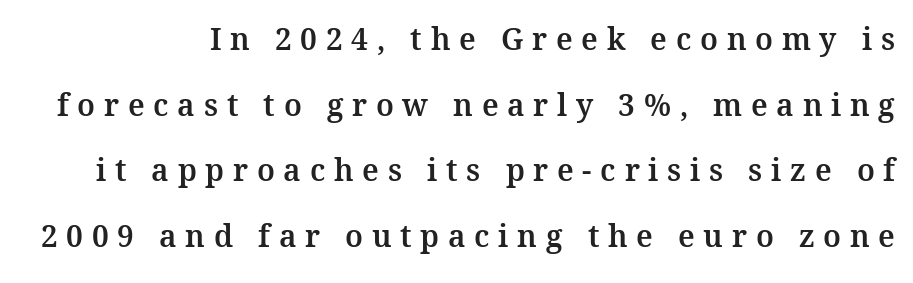
{"serif": "yes", "italic": "no", "width": "normal", "stroke_contrast": "medium", "x_height": "medium", "monospaced": "no", "underline": "no", "line_spacing": "loose", "line_spacing_ratio": 2.19, "letter_spacing": "wide", "letter_spacing_em": 0.29, "glyph_px": 30}
